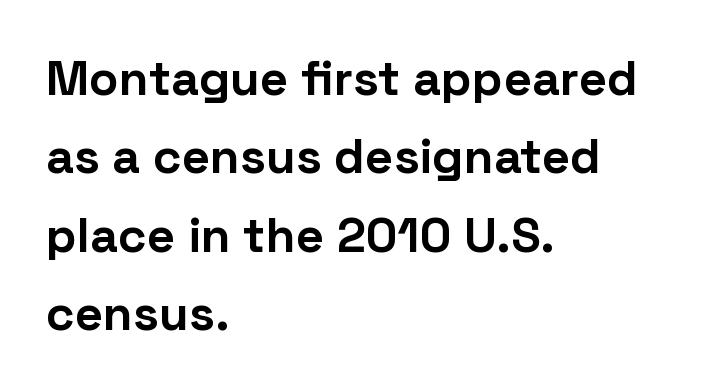
{"serif": "no", "italic": "no", "bold": "yes", "weight": "bold", "width": "normal", "stroke_contrast": "low", "x_height": "medium", "monospaced": "no", "underline": "no", "align": "left", "line_spacing": "normal", "line_spacing_ratio": 1.6, "letter_spacing": "normal", "letter_spacing_em": 0.0, "glyph_px": 49}
